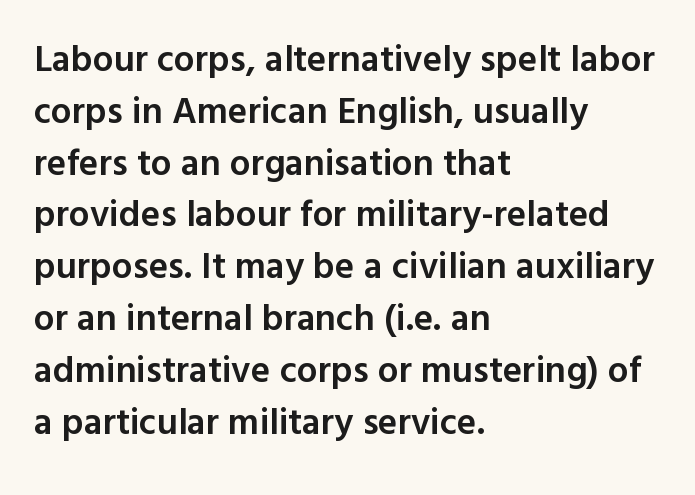
Q: Is the text bold? A: Semi-bold.
Q: Is the text italic (slanted)? A: No, it is upright.
Q: Is the typeface a serif or a sans-serif typeface? A: Sans-serif.
Q: Is the text underlined? A: No.
Q: How is the paragraph aligned? A: Left-aligned.
Q: Is the spacing between letters normal or unusually wide? A: Normal.
Q: Is the spacing between lines tight, normal or loose? A: Normal.
Q: Width (condensed, normal, or wide)? A: Normal.
Q: x-height? A: Medium.
Q: Monospaced? A: No.
